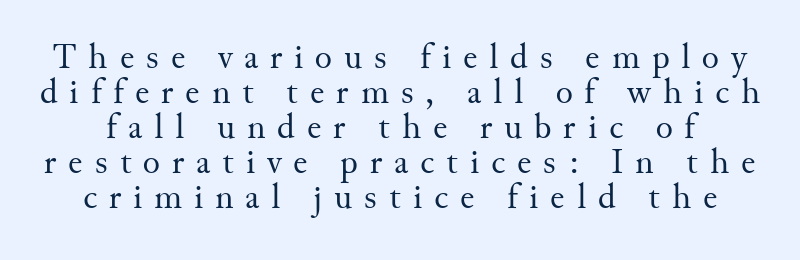
Q: Is the text bold? A: No.
Q: Is the text italic (slanted)? A: No, it is upright.
Q: Is the typeface a serif or a sans-serif typeface? A: Serif.
Q: Is the text underlined? A: No.
Q: Is the spacing between letters normal or unusually wide? A: Unusually wide.
Q: Is the spacing between lines tight, normal or loose? A: Tight.
Q: Width (condensed, normal, or wide)? A: Normal.
Q: Stroke contrast? A: Medium.
Q: x-height? A: Small.
Q: Monospaced? A: No.
